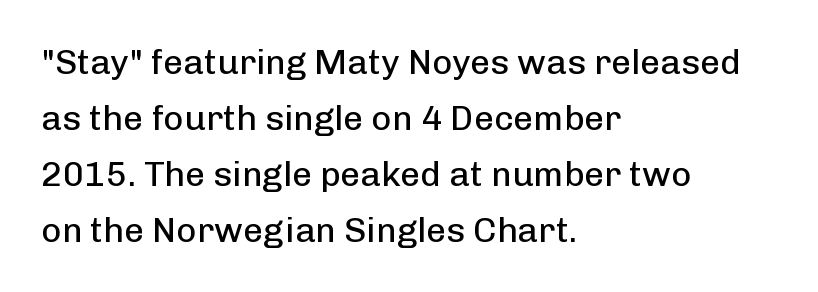
Horizontally, the lines are justified to the leading edge only. Does extra space separate the letters? No, they use regular spacing. When letters stand straight like this, we call the style roman or upright. The weight tops out at a normal text grade.
